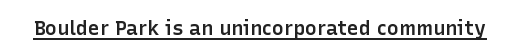
The image shows 20 px text type, upright; set normal letter spacing, underlined.
